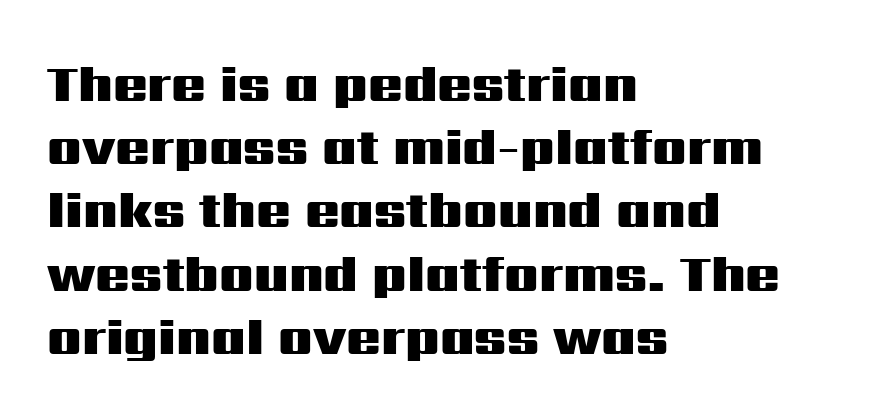
Designer's note — italics off, roman on. Underlining? Definitely not there. The strokes are fattened all the way to bold. Every row of glyphs begins at an identical x-position on the left. The rendering uses natural spacing where letterforms have individual widths. Is the letter spacing exaggerated? No — it looks like the ordinary default.
